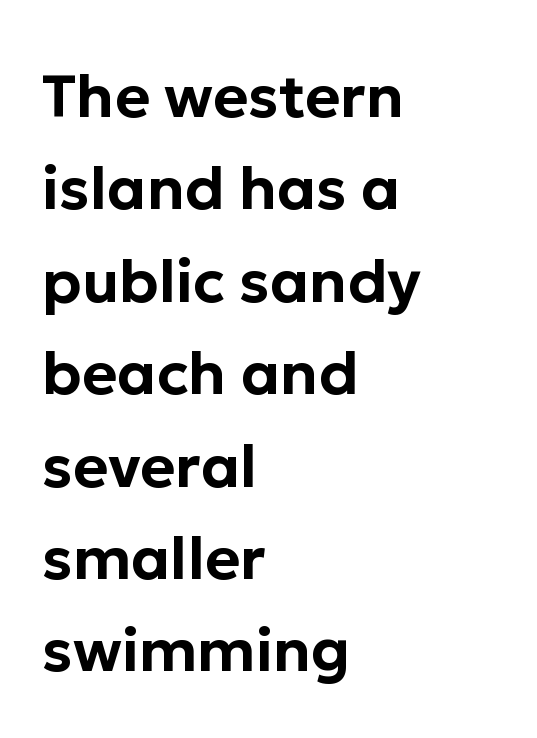
The image shows 60 px sans-serif type, upright; set left-aligned, normal line spacing (1.54x), normal letter spacing, not underlined; low stroke contrast and a medium x-height.
